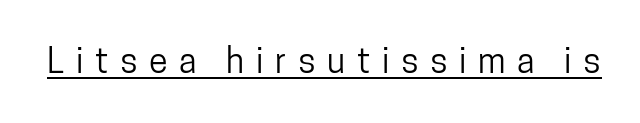
Students, note that the glyphs here are deliberately spaced far apart. The letters advance in unequal steps, a hallmark of proportional type. Underlined type. A typesetter would label this face a sans.
